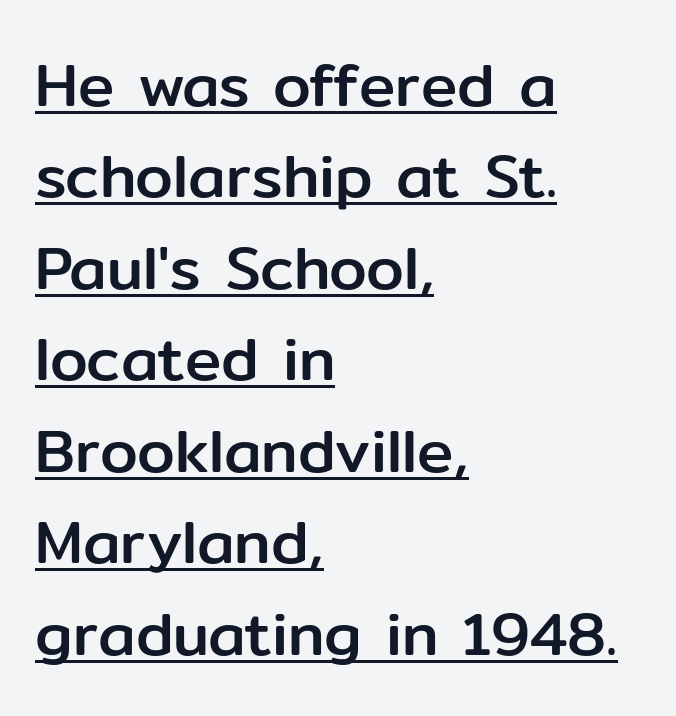
Q: Is the text italic (slanted)? A: No, it is upright.
Q: Is the typeface a serif or a sans-serif typeface? A: Sans-serif.
Q: Is the text underlined? A: Yes.
Q: How is the paragraph aligned? A: Left-aligned.
Q: Is the spacing between letters normal or unusually wide? A: Normal.
Q: Is the spacing between lines tight, normal or loose? A: Normal.
Q: Width (condensed, normal, or wide)? A: Normal.
Q: Stroke contrast? A: Low.
Q: x-height? A: Medium.
Q: Monospaced? A: No.
